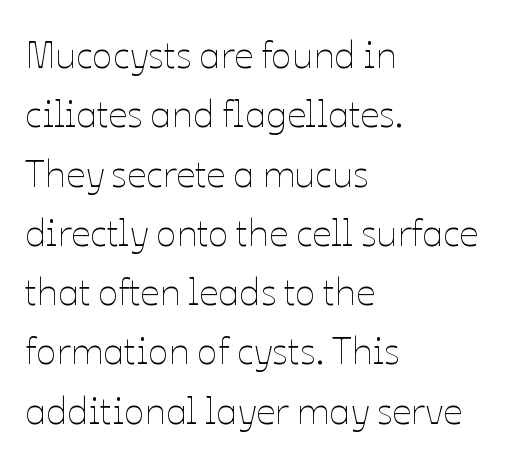
Q: Is the text bold? A: No.
Q: Is the text italic (slanted)? A: No, it is upright.
Q: Is the text underlined? A: No.
Q: How is the paragraph aligned? A: Left-aligned.
Q: Is the spacing between letters normal or unusually wide? A: Normal.
Q: Is the spacing between lines tight, normal or loose? A: Normal.
Q: Width (condensed, normal, or wide)? A: Normal.
Q: Stroke contrast? A: Low.
Q: x-height? A: Medium.
Q: Monospaced? A: No.
